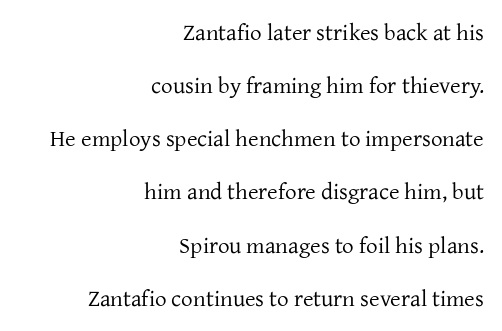
The image shows 23 px text type, upright; set right-aligned, loose line spacing (2.31x), normal letter spacing, not underlined.
